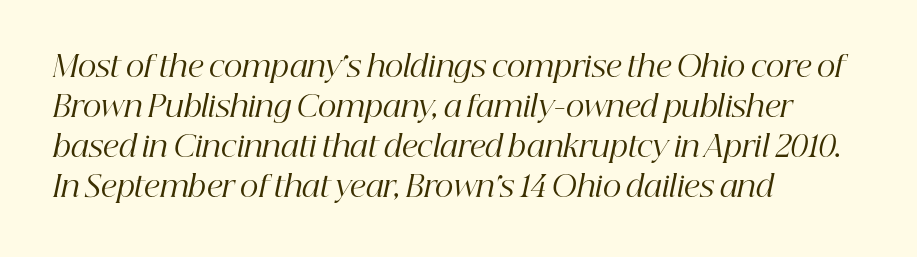
Q: Is the text bold? A: No.
Q: Is the text italic (slanted)? A: Yes, it leans right by about 12 degrees.
Q: Is the typeface a serif or a sans-serif typeface? A: Serif.
Q: Is the text underlined? A: No.
Q: How is the paragraph aligned? A: Left-aligned.
Q: Is the spacing between letters normal or unusually wide? A: Normal.
Q: Is the spacing between lines tight, normal or loose? A: Normal.
Q: Width (condensed, normal, or wide)? A: Normal.
Q: Stroke contrast? A: High.
Q: x-height? A: Medium.
Q: Monospaced? A: No.
